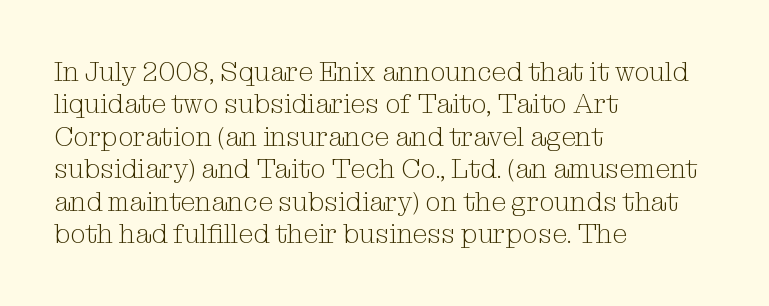
{"italic": "no", "bold": "no", "underline": "no", "align": "left", "line_spacing_ratio": 1.2, "letter_spacing": "normal", "letter_spacing_em": 0.0, "glyph_px": 27}
